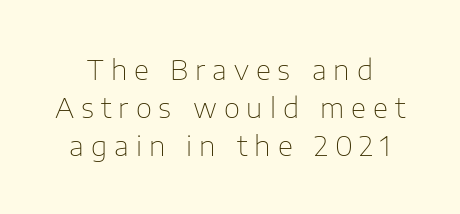
The letterforms sit at book weight or below. Letters rest on an invisible, unmarked baseline. The vertical gap from one line to the next is medium. No feet cap the strokes, marking this as sans-serif type. Students, note that the glyphs here are deliberately spaced far apart.
